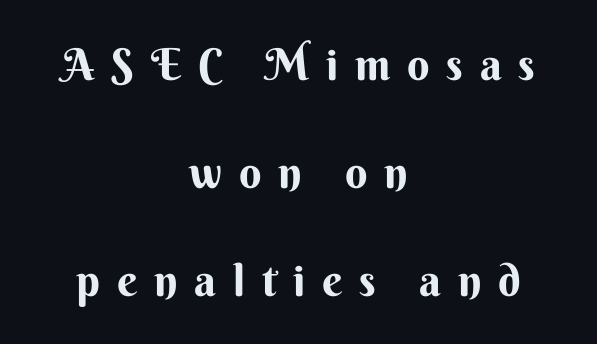
The image shows 44 px sans-serif type, upright; set centered, loose line spacing (2.45x), unusually wide letter spacing (+0.38 em), not underlined; medium stroke contrast and a small x-height.
